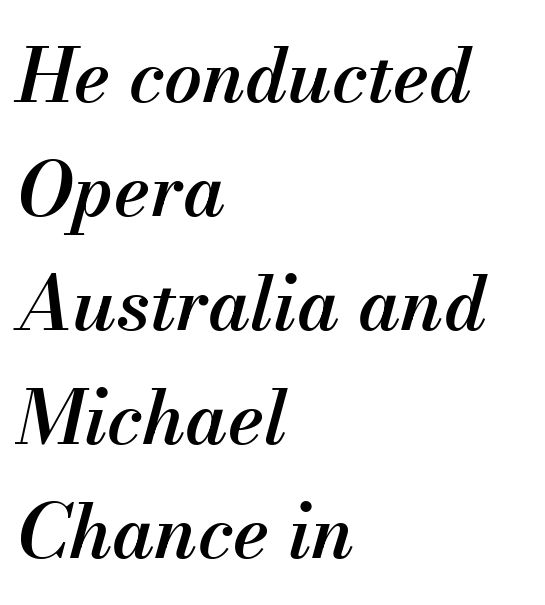
The image shows 75 px semibold type, italic (leaning right); set left-aligned, normal line spacing (1.52x), normal letter spacing, not underlined; medium stroke contrast and a small x-height.
